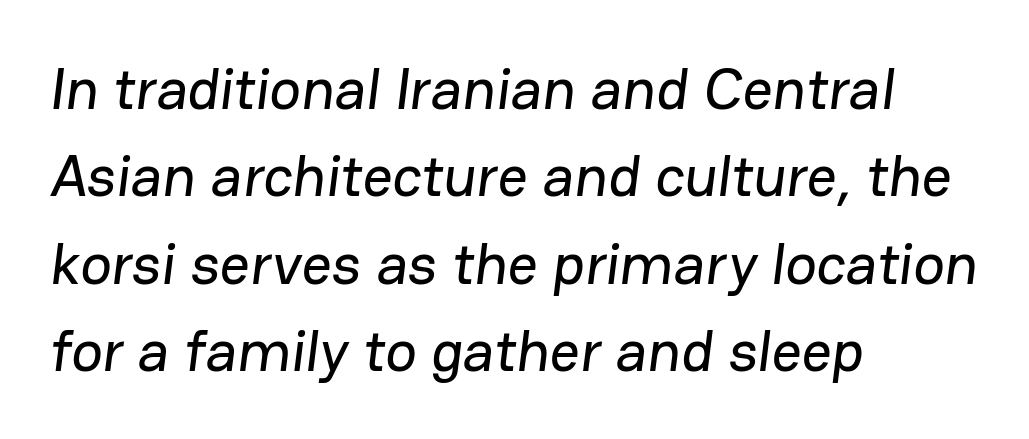
Letters rest on an invisible, unmarked baseline. Character widths vary here, with narrow letters taking less room than wide ones. The face used here is rendered with its standard letterfit. The text block is weighted toward the left margin, trailing off unevenly rightward.
